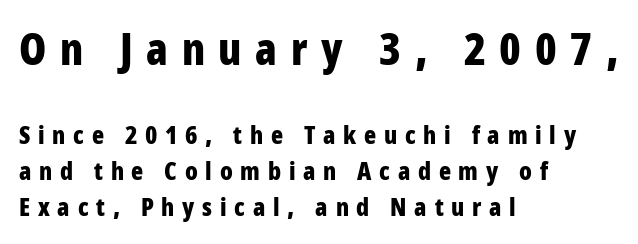
The image shows 44 px bold, condensed sans-serif type, upright; set left-aligned, normal line spacing (1.44x), unusually wide letter spacing (+0.31 em), not underlined; the first (top) block is 1.76x larger; low stroke contrast and a large x-height.
